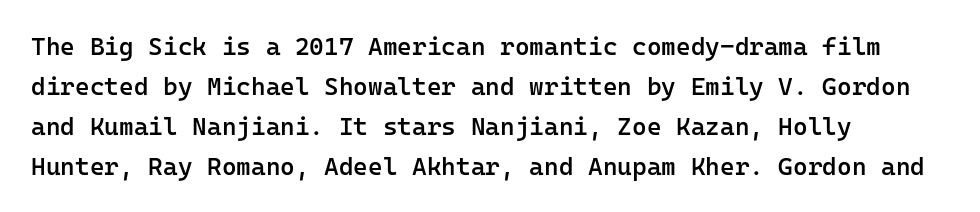
{"italic": "no", "bold": "semi", "underline": "no", "align": "left", "line_spacing": "normal", "line_spacing_ratio": 1.6, "letter_spacing": "normal", "letter_spacing_em": 0.0, "glyph_px": 25}
